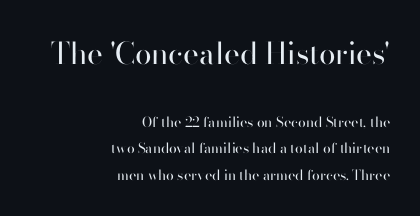
{"serif": "no", "italic": "no", "bold": "no", "weight": "regular", "width": "normal", "stroke_contrast": "high", "x_height": "small", "monospaced": "no", "underline": "no", "align": "right", "line_spacing_ratio": 1.89, "letter_spacing": "normal", "letter_spacing_em": 0.0, "larger_block": "first", "size_ratio": 2.14, "glyph_px": 30}
